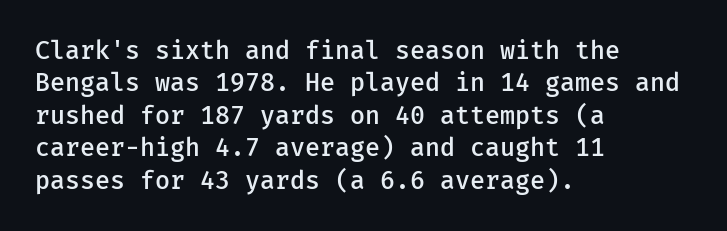
The type is set solid horizontally, with unmodified tracking. Check the space under the baseline: it is left empty. In terms of weight, the rendering is demibold, just under bold. This is the regular roman posture of the typeface.
